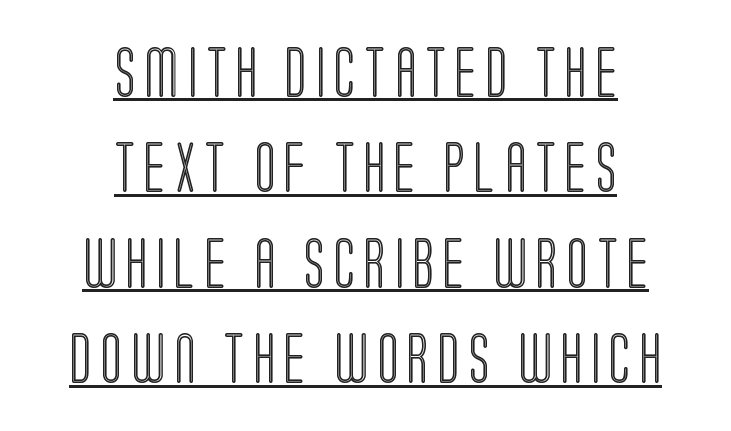
Q: Is the text italic (slanted)? A: No, it is upright.
Q: Is the text underlined? A: Yes.
Q: How is the paragraph aligned? A: Centered.
Q: Is the spacing between lines tight, normal or loose? A: Loose.
Q: Width (condensed, normal, or wide)? A: Condensed.
Q: x-height? A: Large.
Q: Monospaced? A: No.
